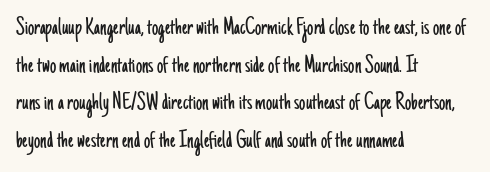
The image shows 25 px text type, upright; set left-aligned, normal line spacing (1.51x), normal letter spacing, not underlined.
